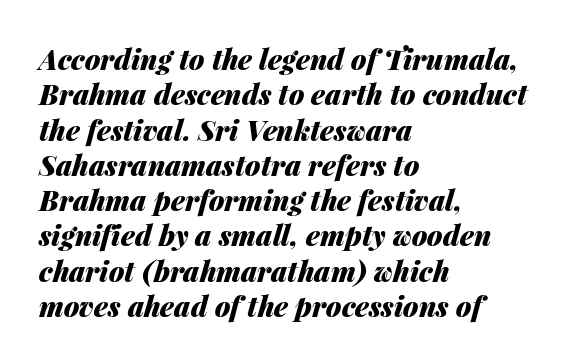
The image shows 28 px heavy type, italic (leaning right); set left-aligned, normal line spacing (1.26x), normal letter spacing, not underlined; medium stroke contrast and a medium x-height.
